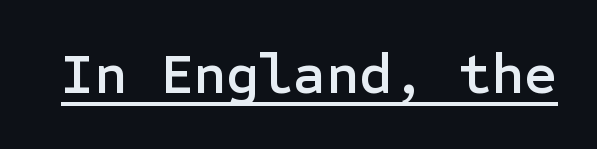
This sample carries an underscore along the baseline area. The tracking reads as untouched default to a designer's eye. Nothing sits at the stroke ends, so this counts as sans-serif. This is the regular roman posture of the typeface.
